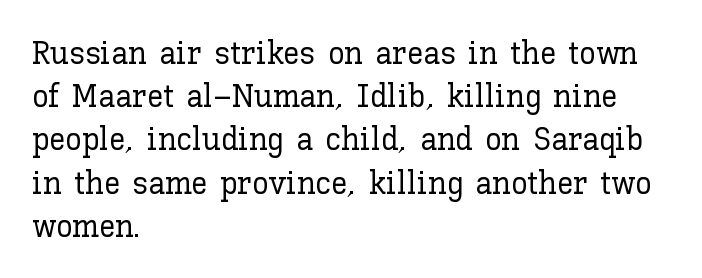
All the whitespace from short lines collects on the right. Nope, not italic — everything's standing straight. Successive baselines arrive at the customary interval. Underlining? Definitely not there. Tracking value appears to be zero — textbook default spacing.
